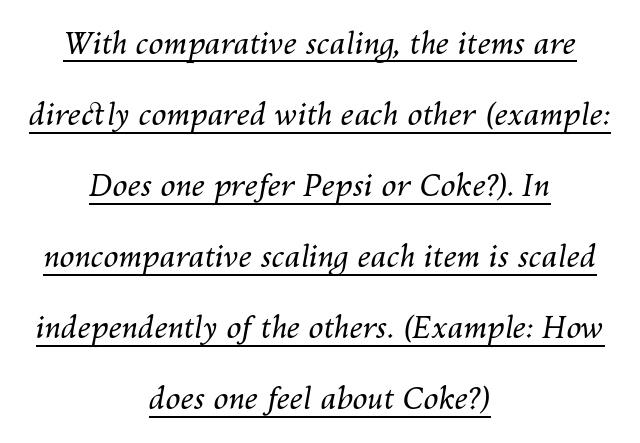
The image shows 30 px regular-weight type, italic (leaning right); set centered, loose line spacing (2.37x), normal letter spacing, underlined; medium stroke contrast and a medium x-height.
